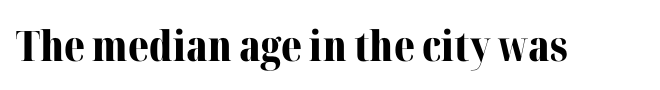
Glance below the letters and you will spot only blank space. A typesetter would call this proportional, since set widths differ per character. Here the glyphs are tracked normally, forming tight word shapes. The letters stand upright; this is a roman face. Little horizontal feet cap the strokes, marking this as serif type. Is the type bold? Yes — the strokes are clearly thick and heavy.
